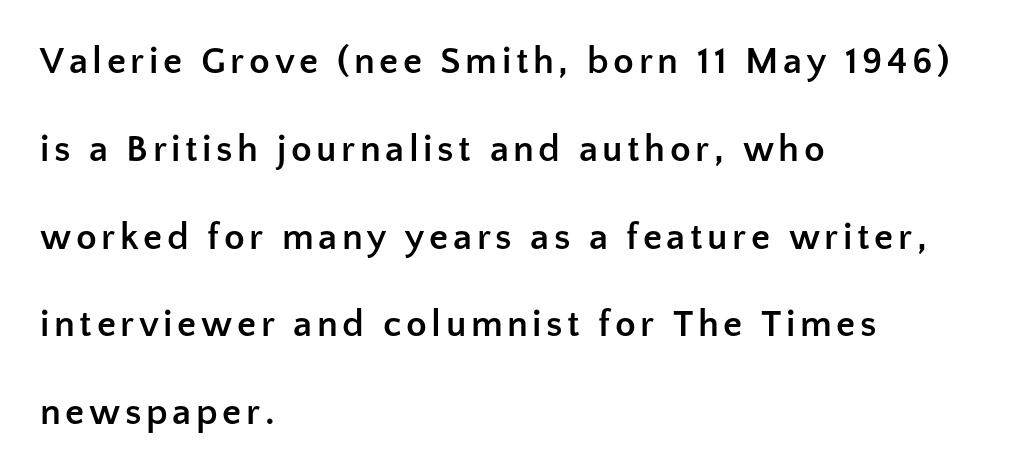
The image shows 38 px semibold sans-serif type, upright; set left-aligned, loose line spacing (2.31x), not underlined; low stroke contrast and a medium x-height.
